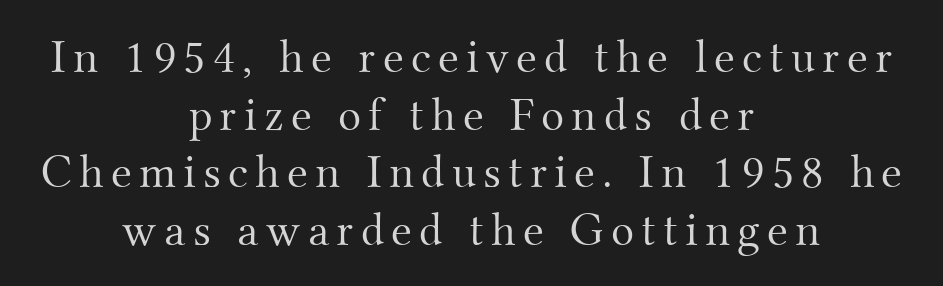
Font category for this specimen: serif. The paragraph has two soft edges and a firm central axis. These lines are rendered in a variable-pitch font. Bare-footed words on every line.
